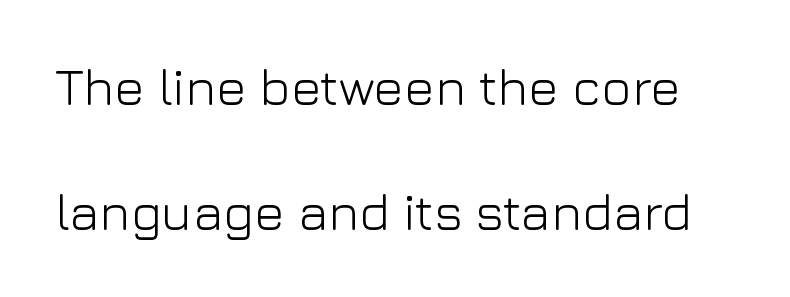
The image shows 51 px light sans-serif type, upright; set loose line spacing (2.45x), normal letter spacing, not underlined; low stroke contrast and a medium x-height.
